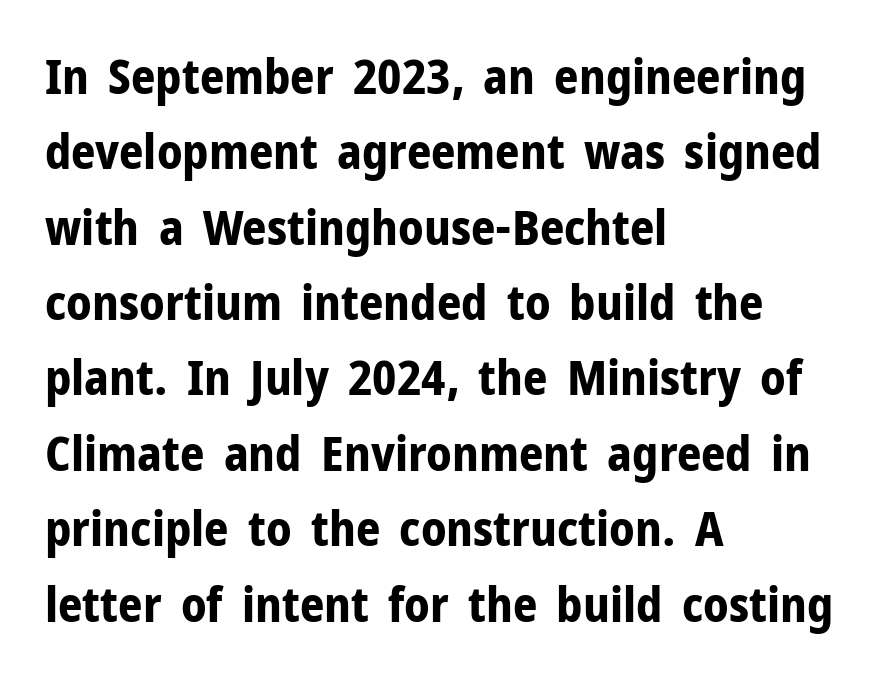
The image shows 48 px bold sans-serif type, upright; set left-aligned, normal line spacing (1.57x), normal letter spacing, not underlined; low stroke contrast and a medium x-height.
